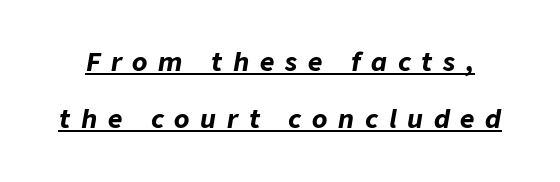
Q: Is the text bold? A: Yes.
Q: Is the text italic (slanted)? A: Yes, it leans right by about 9 degrees.
Q: Is the text underlined? A: Yes.
Q: Is the spacing between letters normal or unusually wide? A: Unusually wide.
Q: Is the spacing between lines tight, normal or loose? A: Loose.
